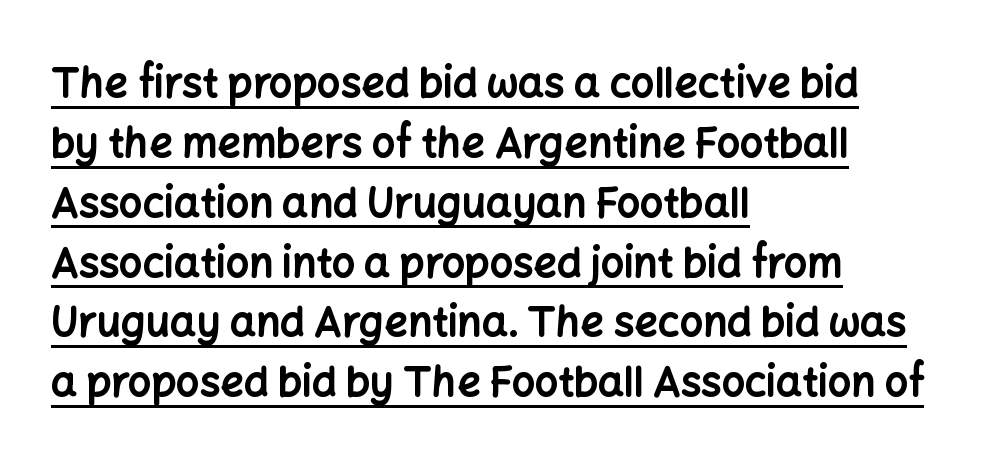
The image shows 41 px bold sans-serif type, upright; set left-aligned, normal line spacing (1.46x), normal letter spacing, underlined; low stroke contrast and a medium x-height.
